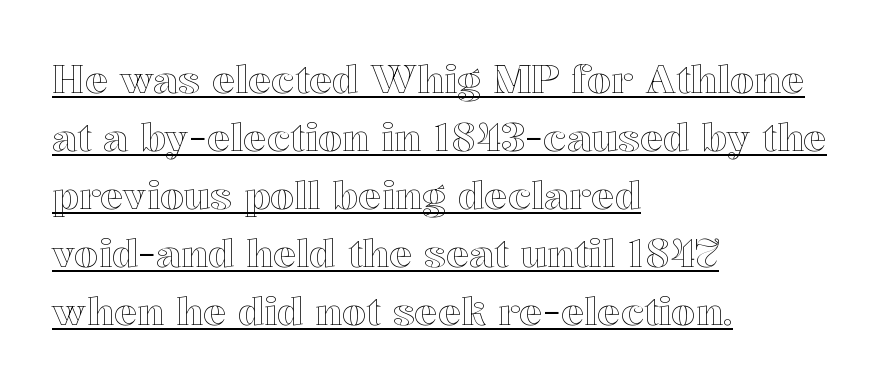
Check the space under the baseline: a stroke is drawn there. Short note: letters normally spaced. Every stem runs plumb, perpendicular to the baseline. Leftover space on each line is placed entirely after the last word.
